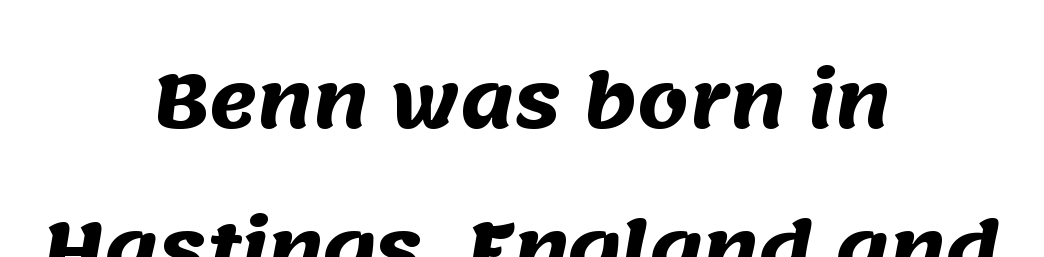
Q: Is the text bold? A: Yes.
Q: Is the typeface a serif or a sans-serif typeface? A: Sans-serif.
Q: Is the text underlined? A: No.
Q: How is the paragraph aligned? A: Centered.
Q: Is the spacing between letters normal or unusually wide? A: Normal.
Q: Is the spacing between lines tight, normal or loose? A: Loose.
Q: Width (condensed, normal, or wide)? A: Normal.
Q: Stroke contrast? A: Medium.
Q: x-height? A: Large.
Q: Monospaced? A: No.
